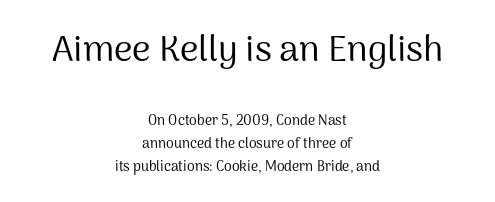
Q: Is the text bold? A: No.
Q: Is the text italic (slanted)? A: No, it is upright.
Q: Is the typeface a serif or a sans-serif typeface? A: Sans-serif.
Q: Is the text underlined? A: No.
Q: How is the paragraph aligned? A: Centered.
Q: Is the spacing between letters normal or unusually wide? A: Normal.
Q: Is the spacing between lines tight, normal or loose? A: Normal.
Q: Which block of text is set in a larger size, the first (top) or the second (bottom)? A: The first (top) one.
Q: Width (condensed, normal, or wide)? A: Normal.
Q: Stroke contrast? A: Medium.
Q: x-height? A: Medium.
Q: Monospaced? A: No.
